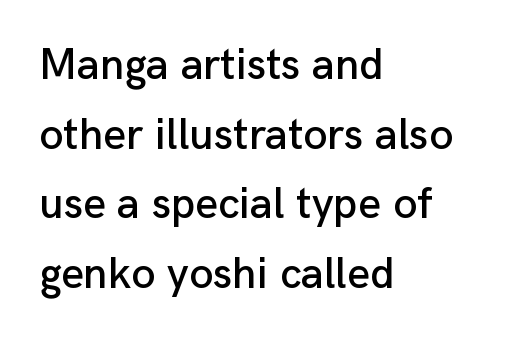
{"serif": "no", "italic": "no", "width": "normal", "stroke_contrast": "low", "x_height": "medium", "monospaced": "no", "underline": "no", "align": "left", "line_spacing": "normal", "line_spacing_ratio": 1.58, "letter_spacing": "normal", "letter_spacing_em": 0.0, "glyph_px": 44}
